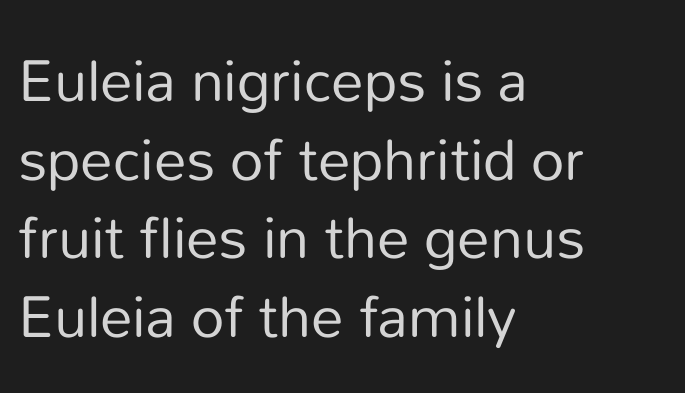
The image shows 65 px regular-weight sans-serif type, upright; set left-aligned, line spacing 1.21x, normal letter spacing, not underlined; low stroke contrast and a medium x-height.
